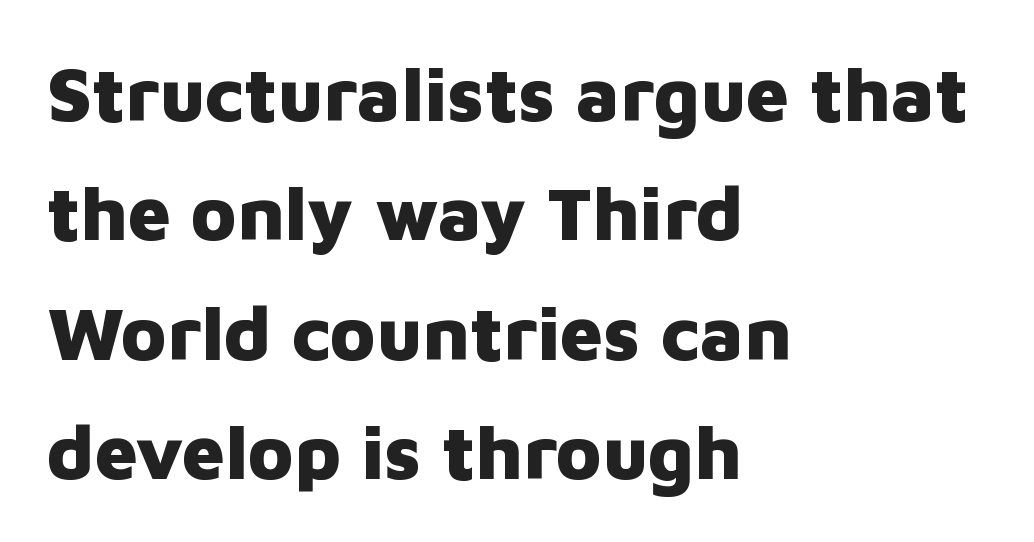
Q: Is the text bold? A: Yes.
Q: Is the text italic (slanted)? A: No, it is upright.
Q: Is the typeface a serif or a sans-serif typeface? A: Sans-serif.
Q: Is the text underlined? A: No.
Q: How is the paragraph aligned? A: Left-aligned.
Q: Is the spacing between letters normal or unusually wide? A: Normal.
Q: Is the spacing between lines tight, normal or loose? A: Normal.
Q: Width (condensed, normal, or wide)? A: Normal.
Q: Stroke contrast? A: Low.
Q: x-height? A: Medium.
Q: Monospaced? A: No.
